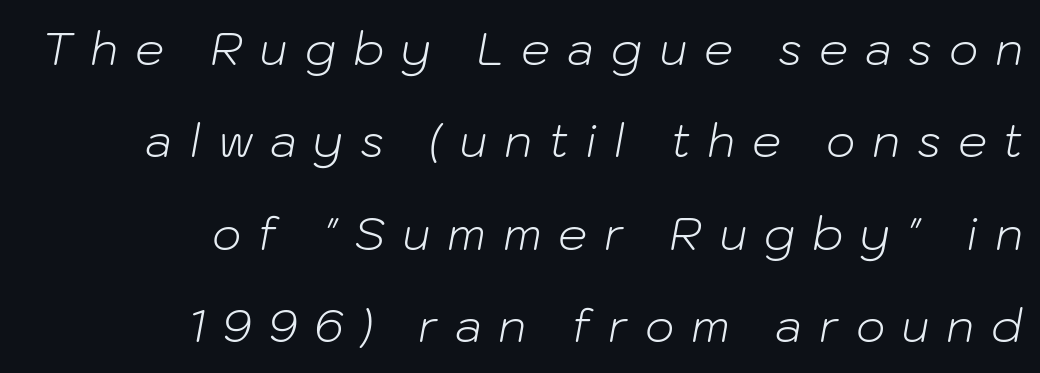
The letters look calm and open, with moderate or lighter stems. Compared with typical paragraphs, the rows here are farther apart. These lines are rendered in a variable-pitch font. If you drew a line through each stem, it would be angled. Check the space under the baseline: it is left empty. The ragged edge is on the left, which tells us the setting is flush right.
